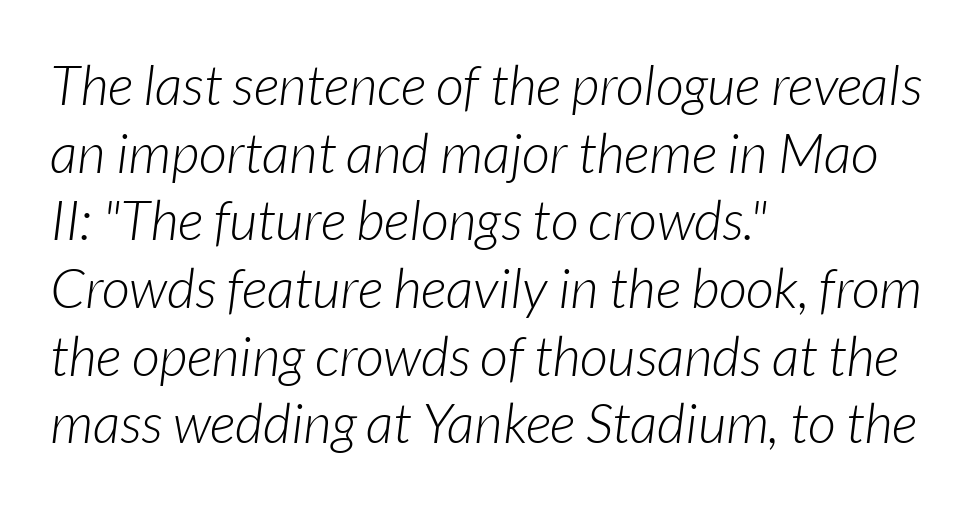
{"italic": "yes", "lean": "right", "slant_degrees": 7, "bold": "no", "weight": "light", "width": "normal", "stroke_contrast": "low", "x_height": "medium", "monospaced": "no", "underline": "no", "align": "left", "line_spacing_ratio": 1.23, "letter_spacing": "normal", "letter_spacing_em": 0.0, "glyph_px": 55}
